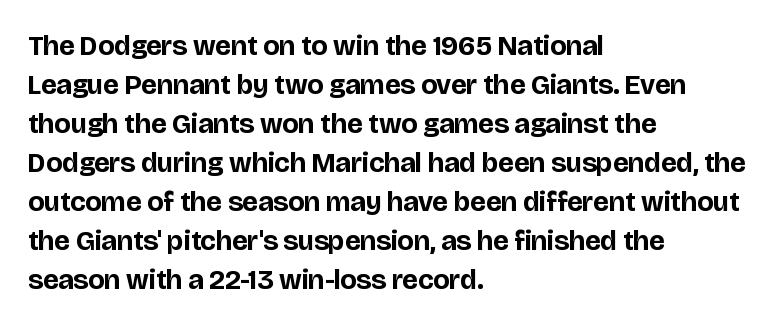
{"serif": "no", "italic": "no", "bold": "yes", "weight": "bold", "width": "normal", "stroke_contrast": "low", "x_height": "large", "monospaced": "no", "underline": "no", "align": "left", "line_spacing": "normal", "line_spacing_ratio": 1.39, "letter_spacing": "normal", "letter_spacing_em": 0.0, "glyph_px": 28}
